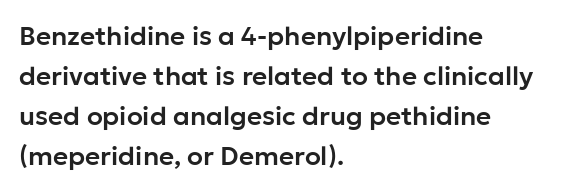
The image shows 26 px text type, upright; set left-aligned, normal line spacing (1.54x), normal letter spacing, not underlined.
